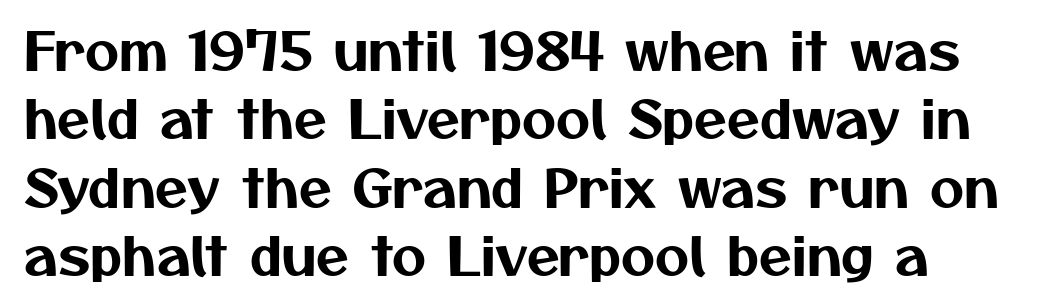
Q: Is the typeface a serif or a sans-serif typeface? A: Sans-serif.
Q: Is the text underlined? A: No.
Q: Is the spacing between letters normal or unusually wide? A: Normal.
Q: Is the spacing between lines tight, normal or loose? A: Normal.
Q: Width (condensed, normal, or wide)? A: Normal.
Q: Stroke contrast? A: Medium.
Q: x-height? A: Medium.
Q: Monospaced? A: No.
